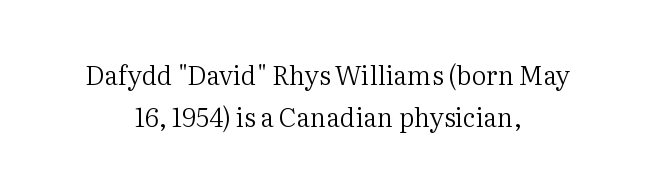
The image shows 26 px text type, upright; set centered, normal line spacing (1.6x), normal letter spacing, not underlined.
